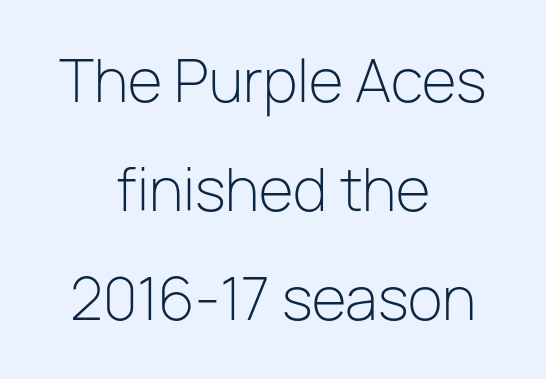
{"serif": "no", "italic": "no", "bold": "no", "weight": "light", "width": "normal", "stroke_contrast": "low", "x_height": "medium", "monospaced": "no", "underline": "no", "align": "center", "line_spacing": "loose", "line_spacing_ratio": 1.91, "letter_spacing": "normal", "letter_spacing_em": 0.0, "glyph_px": 57}
